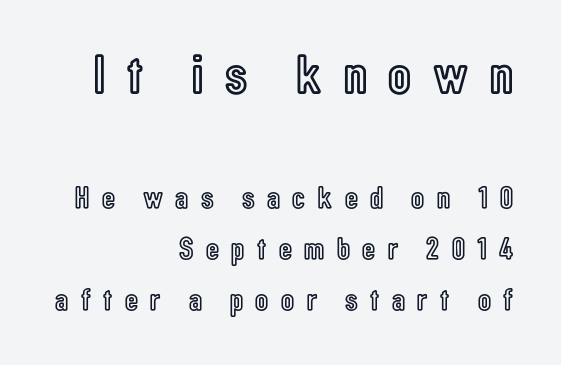
Q: Is the text italic (slanted)? A: No, it is upright.
Q: Is the text underlined? A: No.
Q: How is the paragraph aligned? A: Right-aligned.
Q: Is the spacing between letters normal or unusually wide? A: Unusually wide.
Q: Is the spacing between lines tight, normal or loose? A: Normal.
Q: Which block of text is set in a larger size, the first (top) or the second (bottom)? A: The first (top) one.
Q: Width (condensed, normal, or wide)? A: Condensed.
Q: x-height? A: Medium.
Q: Monospaced? A: No.
